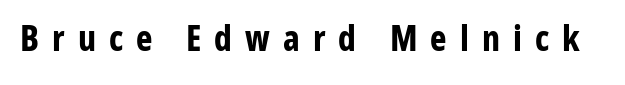
The image shows 35 px bold, condensed sans-serif type, upright; set unusually wide letter spacing (+0.37 em), not underlined; low stroke contrast and a medium x-height.
